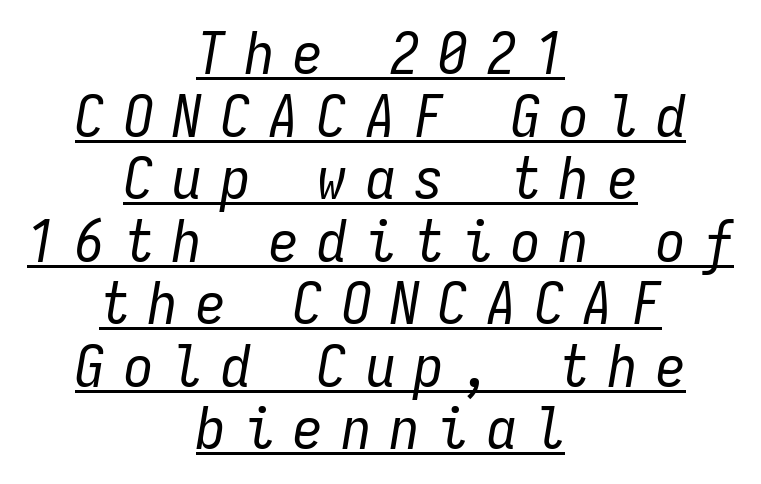
The image shows 59 px regular-weight, condensed type, italic (leaning right), monospaced; set centered, tight line spacing (1.06x), unusually wide letter spacing (+0.32 em), underlined; low stroke contrast and a medium x-height.
